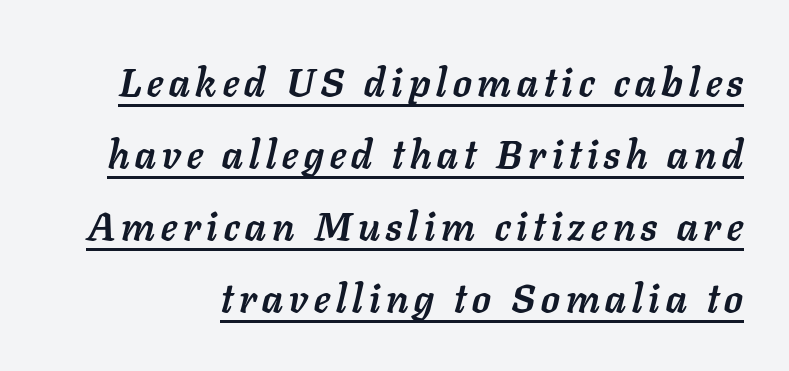
Looks like someone drew a line under every word here. Here the designer chose a conventional face with non-uniform glyph widths. There's an unmistakable incline to the writing here. A full-strength bold gives these letters their thick strokes.
